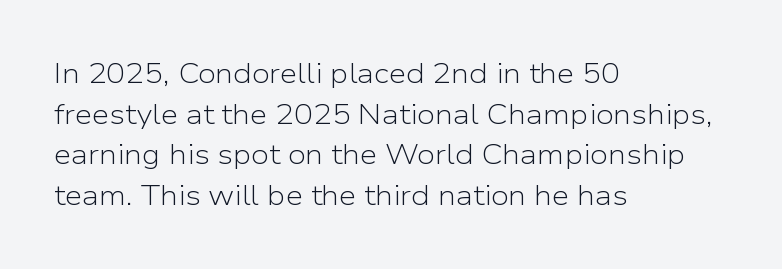
Q: Is the text bold? A: No.
Q: Is the text italic (slanted)? A: No, it is upright.
Q: Is the typeface a serif or a sans-serif typeface? A: Sans-serif.
Q: Is the text underlined? A: No.
Q: How is the paragraph aligned? A: Left-aligned.
Q: Is the spacing between letters normal or unusually wide? A: Normal.
Q: Is the spacing between lines tight, normal or loose? A: Normal.
Q: Width (condensed, normal, or wide)? A: Normal.
Q: Stroke contrast? A: Low.
Q: x-height? A: Medium.
Q: Monospaced? A: No.
